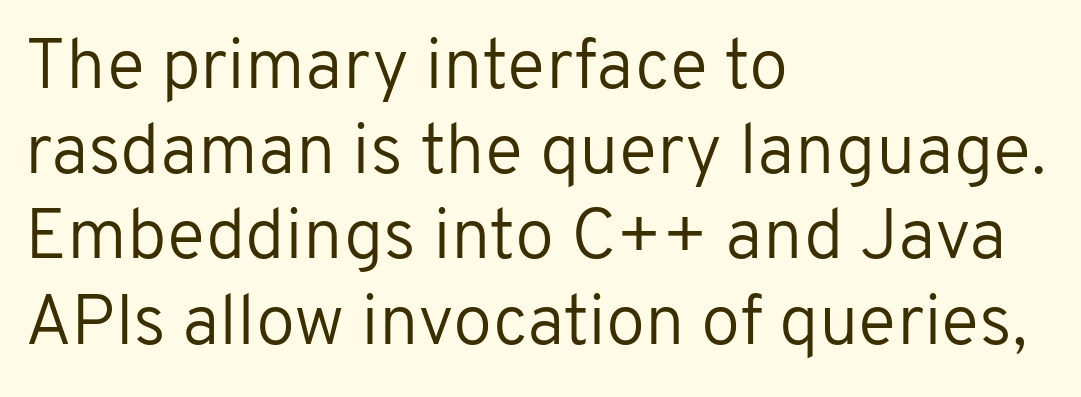
The weight would be labelled regular, book, light, or lighter still. Which margin do the lines hug? The left one — the right edge is uneven. The typeface chosen for these lines omits serifs. Unlike italic type, these characters show no tilt at all. A bare baseline throughout the passage.
